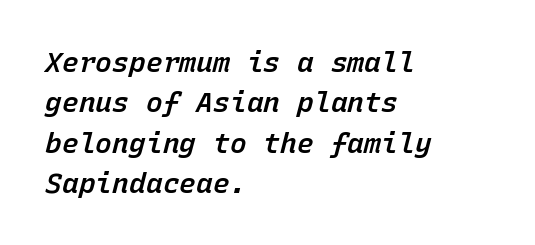
Lines of text with bare space underneath. One-word summary of the alignment: left. The face used here has a pronounced slope to its letters. This is the in-between weight designers call semibold or demi.
